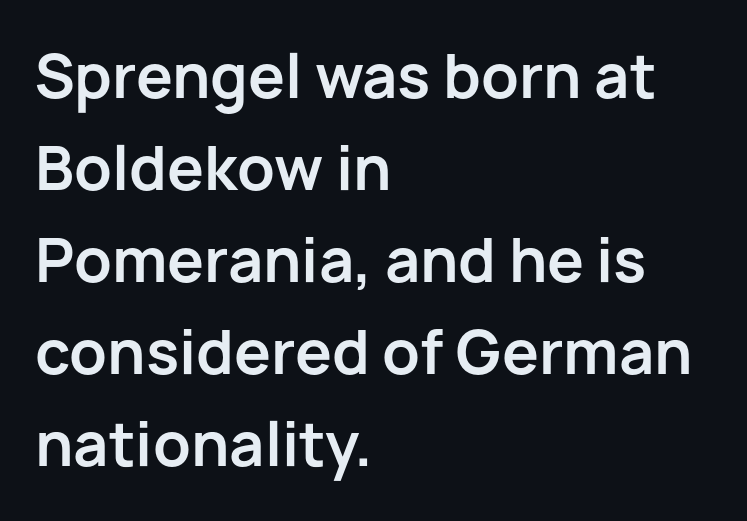
Q: Is the text bold? A: Yes.
Q: Is the text italic (slanted)? A: No, it is upright.
Q: Is the typeface a serif or a sans-serif typeface? A: Sans-serif.
Q: Is the text underlined? A: No.
Q: How is the paragraph aligned? A: Left-aligned.
Q: Is the spacing between letters normal or unusually wide? A: Normal.
Q: Is the spacing between lines tight, normal or loose? A: Normal.
Q: Width (condensed, normal, or wide)? A: Normal.
Q: Stroke contrast? A: Low.
Q: x-height? A: Medium.
Q: Monospaced? A: No.
